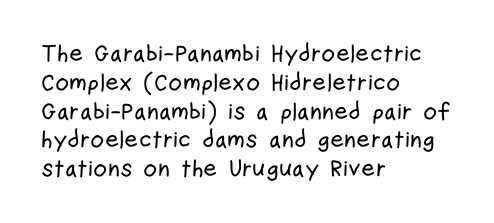
The image shows 24 px text type, upright; set left-aligned, line spacing 1.2x, normal letter spacing, not underlined.
